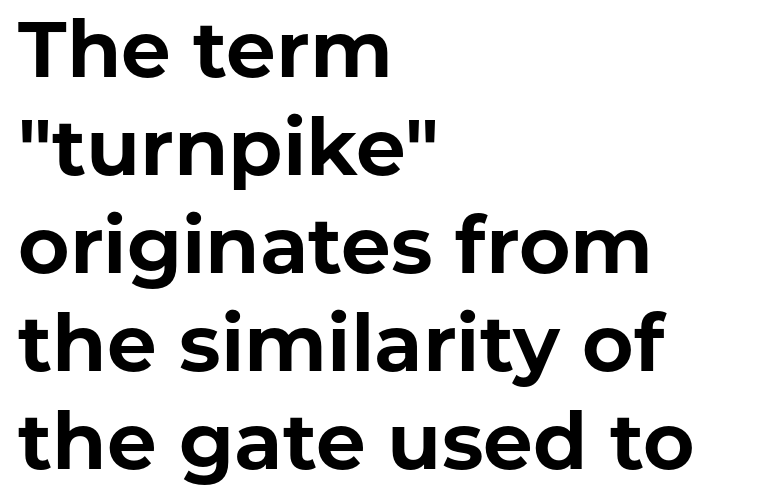
The horizontal fit of the characters is conventional and even. The strip under each line holds only bare page. The typesetting leans heavy: a genuine bold. Note: no serifs on the glyphs. Italic: no, the glyphs are upright roman.
